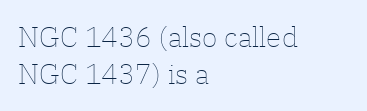
Think of a printed novel: that variable character pitch is what you see here. The letters stand straight up with perfectly vertical stems. Each word holds together tightly as a unit, with standard inter-letter gaps. The passage shown is not underscored anywhere. Does the leading feel generous? No, just average. Casual observation: everything's shoved over to the left.
